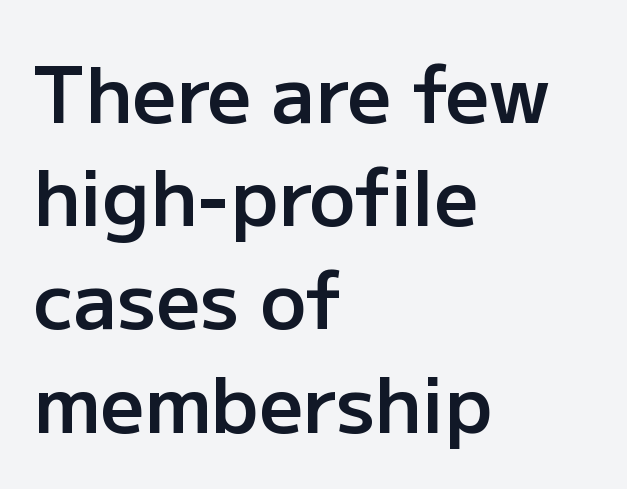
The image shows 77 px semibold sans-serif type, upright; set left-aligned, normal line spacing (1.34x), normal letter spacing, not underlined; low stroke contrast and a medium x-height.
